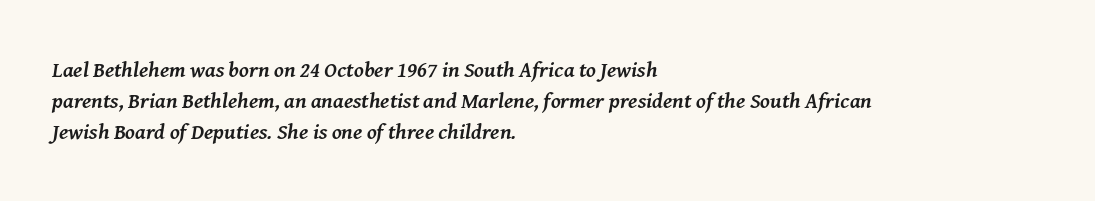
The image shows 22 px bold type, italic (leaning right); set left-aligned, normal line spacing (1.41x), normal letter spacing, not underlined.
